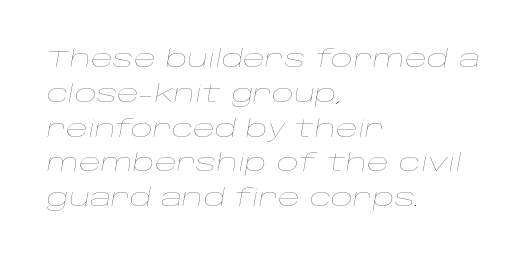
Q: Is the text bold? A: No.
Q: Is the text italic (slanted)? A: Yes, it leans right by about 10 degrees.
Q: Is the text underlined? A: No.
Q: How is the paragraph aligned? A: Left-aligned.
Q: Is the spacing between letters normal or unusually wide? A: Normal.
Q: Is the spacing between lines tight, normal or loose? A: Normal.
